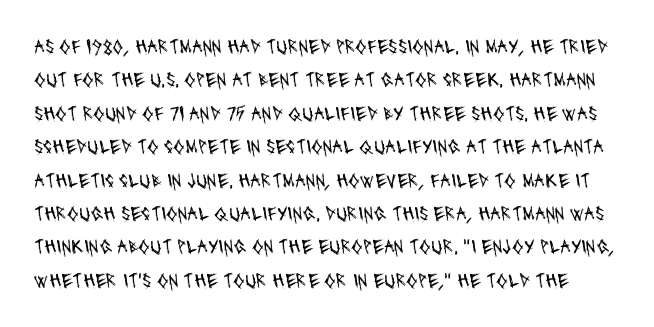
Q: Is the text bold? A: No.
Q: Is the text underlined? A: No.
Q: Is the spacing between letters normal or unusually wide? A: Normal.
Q: Is the spacing between lines tight, normal or loose? A: Normal.
